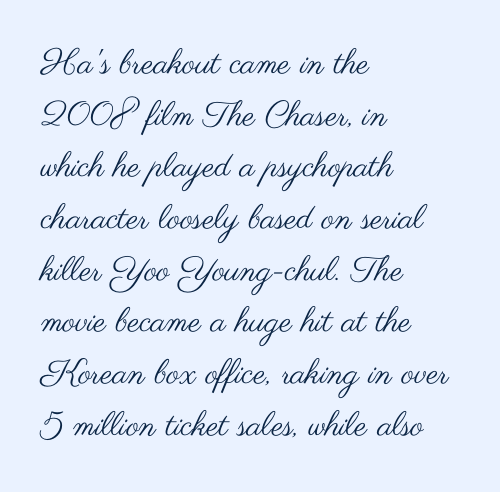
Q: Is the text bold? A: No.
Q: Is the text italic (slanted)? A: Yes.
Q: Is the typeface a serif or a sans-serif typeface? A: Sans-serif.
Q: Is the text underlined? A: No.
Q: How is the paragraph aligned? A: Left-aligned.
Q: Is the spacing between letters normal or unusually wide? A: Normal.
Q: Is the spacing between lines tight, normal or loose? A: Normal.
Q: Width (condensed, normal, or wide)? A: Wide.
Q: Stroke contrast? A: Medium.
Q: x-height? A: Small.
Q: Monospaced? A: No.
